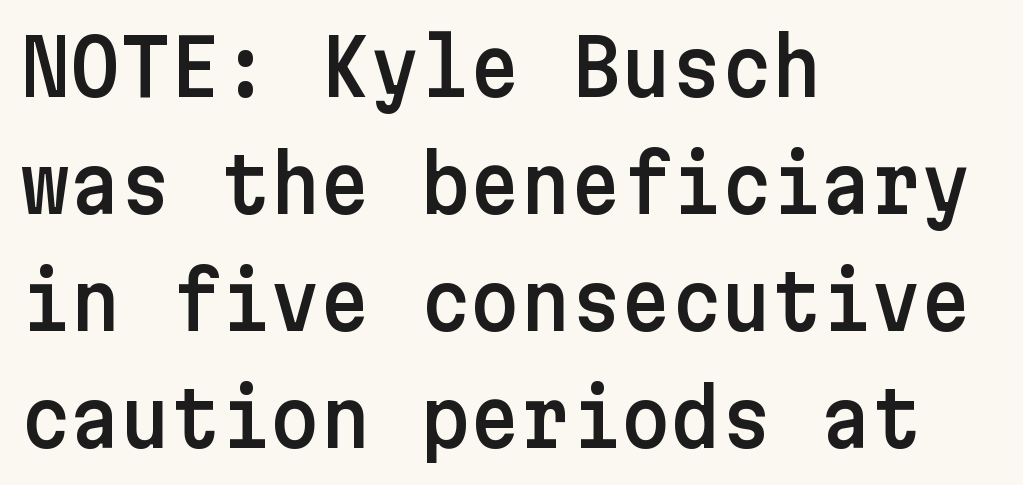
The lines in this sample share a left origin and differ only in where they stop. Regarding serifs, this sample does without them. This rendering features lettering with no underline. It's the straight-up-and-down kind of type.
